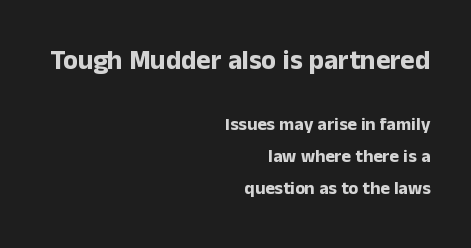
Style check: upright. Compared with typical body copy, the letter spacing here is the same. The paragraph shown leans on its right margin. Thick stems and heavy bowls — unmistakably bold. Two sizes are in play, and the larger belongs to the first block. Decoration check: the copy has no underline.
